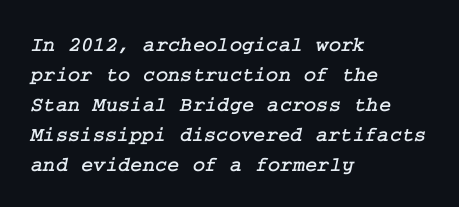
{"underline": "no", "align": "left", "line_spacing": "normal", "line_spacing_ratio": 1.43, "letter_spacing": "normal", "letter_spacing_em": 0.0, "glyph_px": 21}
